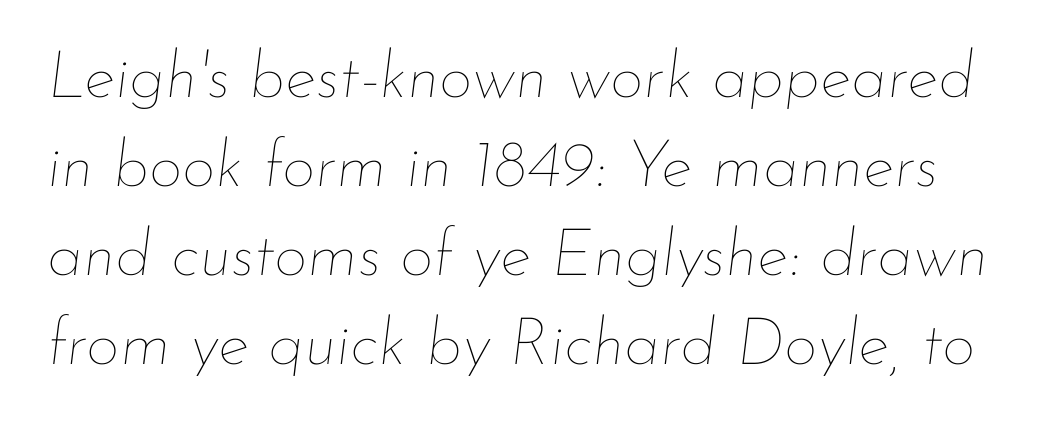
Q: Is the text bold? A: No.
Q: Is the text italic (slanted)? A: Yes, it leans right by about 7 degrees.
Q: Is the text underlined? A: No.
Q: Is the spacing between letters normal or unusually wide? A: Normal.
Q: Is the spacing between lines tight, normal or loose? A: Normal.
Q: Width (condensed, normal, or wide)? A: Normal.
Q: Stroke contrast? A: Low.
Q: x-height? A: Small.
Q: Monospaced? A: No.
